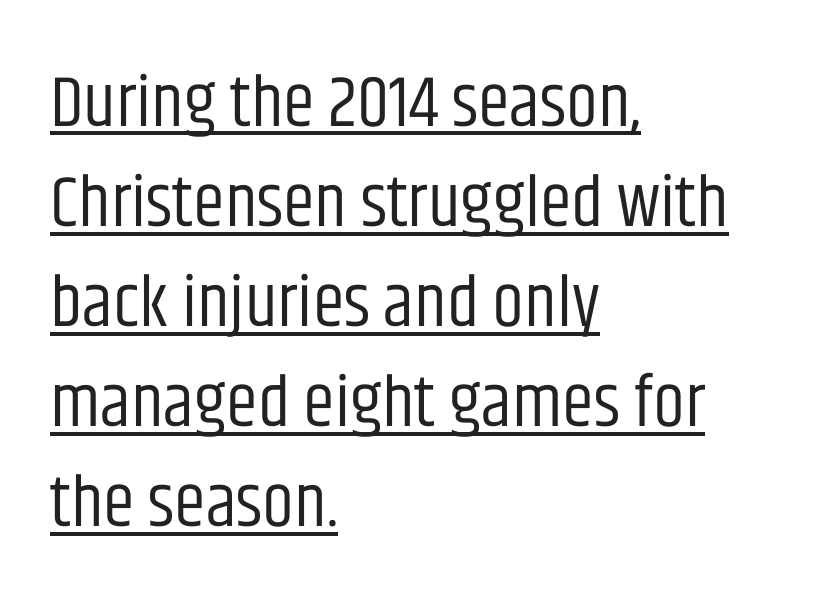
Typeset ragged right — the left edge is the straight one. Has an underline been added? It has. No extra ink here — the face is not bold. This rendering employs a face without finishing strokes, i.e., a sans-serif.
